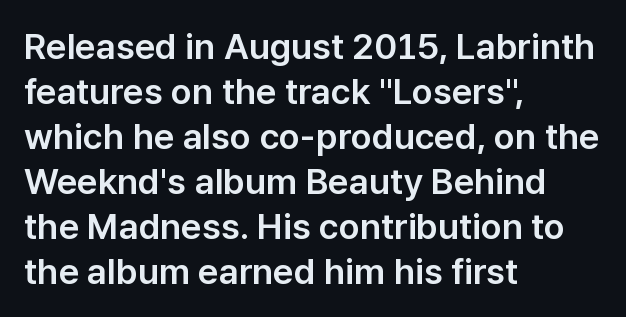
Q: Is the text italic (slanted)? A: No, it is upright.
Q: Is the typeface a serif or a sans-serif typeface? A: Sans-serif.
Q: Is the text underlined? A: No.
Q: How is the paragraph aligned? A: Left-aligned.
Q: Is the spacing between letters normal or unusually wide? A: Normal.
Q: Is the spacing between lines tight, normal or loose? A: Normal.
Q: Width (condensed, normal, or wide)? A: Normal.
Q: Stroke contrast? A: Low.
Q: x-height? A: Medium.
Q: Monospaced? A: No.
